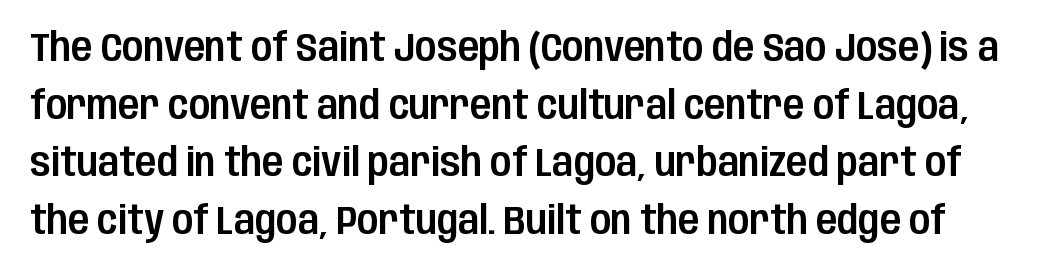
Characters follow at the spacing the type designer built in. Interline gaps are of average width in this sample. In terms of posture, this sample is upright. The font family rendered here belongs to the sans-serif group.
